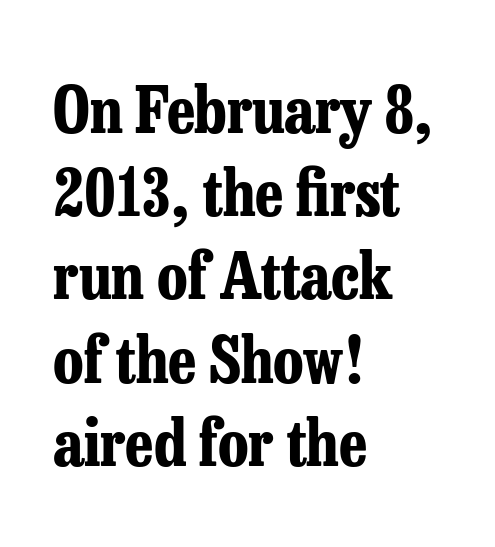
{"serif": "yes", "italic": "no", "bold": "yes", "weight": "bold", "width": "condensed", "stroke_contrast": "low", "x_height": "medium", "monospaced": "no", "underline": "no", "align": "left", "line_spacing": "normal", "line_spacing_ratio": 1.3, "letter_spacing": "normal", "letter_spacing_em": 0.0, "glyph_px": 64}
